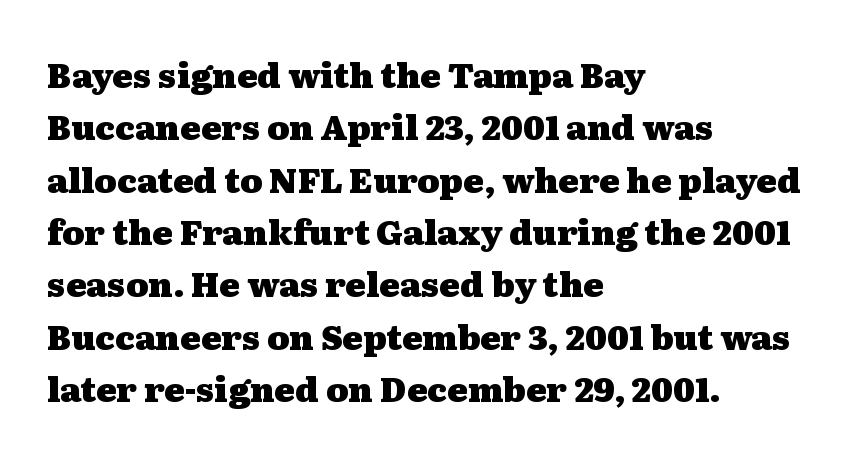
{"serif": "yes", "italic": "no", "bold": "yes", "weight": "heavy", "width": "wide", "stroke_contrast": "medium", "x_height": "medium", "monospaced": "no", "underline": "no", "align": "left", "line_spacing": "normal", "line_spacing_ratio": 1.54, "letter_spacing": "normal", "letter_spacing_em": 0.0, "glyph_px": 34}
